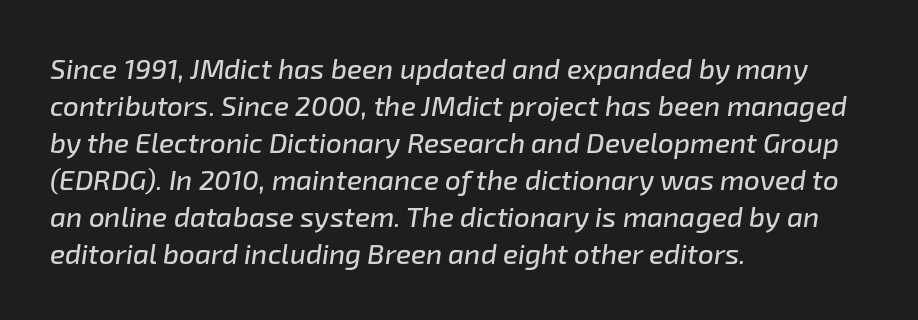
The image shows 28 px text type, italic (leaning right); set left-aligned, normal line spacing (1.32x), normal letter spacing, not underlined; low stroke contrast and a medium x-height.
